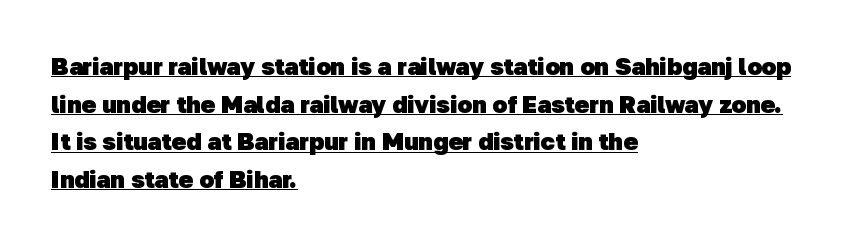
Q: Is the text bold? A: Yes.
Q: Is the text underlined? A: Yes.
Q: How is the paragraph aligned? A: Left-aligned.
Q: Is the spacing between letters normal or unusually wide? A: Normal.
Q: Is the spacing between lines tight, normal or loose? A: Normal.
